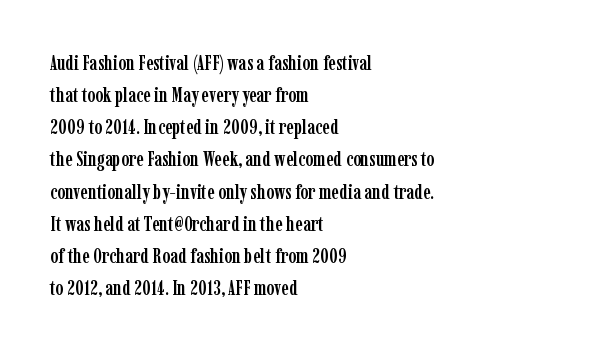
{"italic": "no", "underline": "no", "align": "left", "line_spacing": "normal", "line_spacing_ratio": 1.53, "letter_spacing": "normal", "letter_spacing_em": 0.0, "glyph_px": 21}
